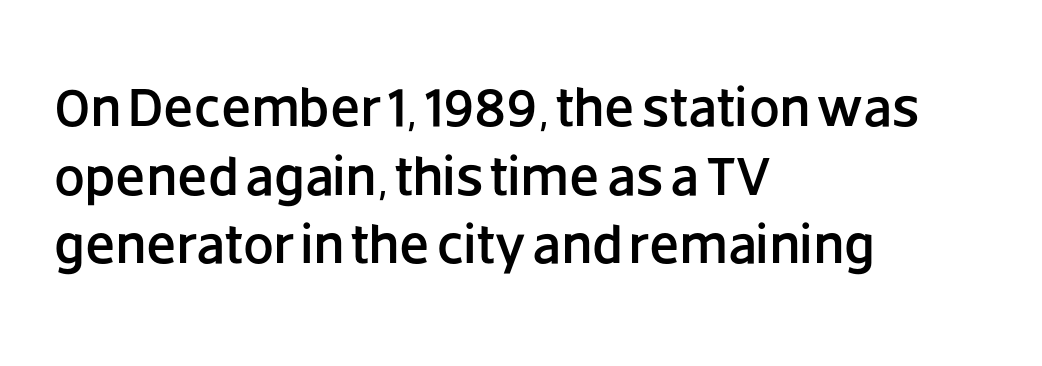
{"serif": "no", "italic": "no", "width": "normal", "stroke_contrast": "low", "x_height": "large", "monospaced": "no", "underline": "no", "align": "left", "line_spacing": "normal", "line_spacing_ratio": 1.25, "letter_spacing": "normal", "letter_spacing_em": 0.0, "glyph_px": 55}
